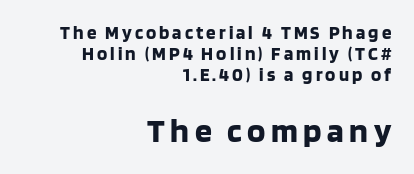
The image shows 34 px bold sans-serif type, upright; set right-aligned, tight line spacing (1.11x), not underlined; the second (bottom) block is 1.79x larger; low stroke contrast and a large x-height.
